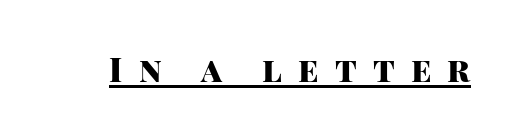
To sum up the face: it is a sans, with no serifs. Inter-character spacing is expanded well beyond the font's built-in metrics. I'd describe the lettering as bold — thick and assertive. If you drew a line through each stem, it would be perfectly vertical.
